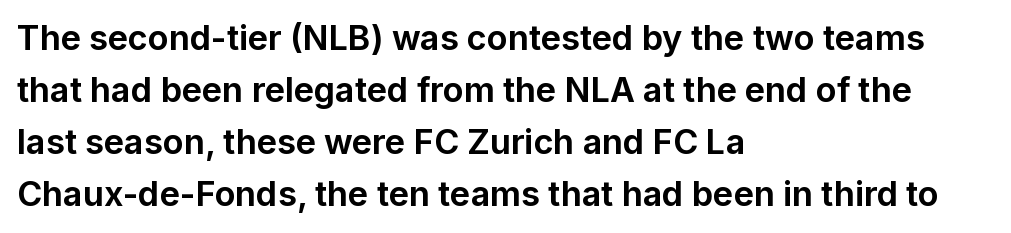
{"serif": "no", "italic": "no", "bold": "yes", "weight": "bold", "width": "normal", "stroke_contrast": "low", "x_height": "medium", "monospaced": "no", "underline": "no", "align": "left", "line_spacing": "normal", "line_spacing_ratio": 1.53, "letter_spacing": "normal", "letter_spacing_em": 0.0, "glyph_px": 34}
